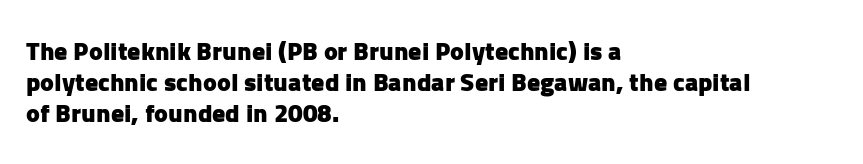
Q: Is the text bold? A: Yes.
Q: Is the text italic (slanted)? A: No, it is upright.
Q: Is the text underlined? A: No.
Q: How is the paragraph aligned? A: Left-aligned.
Q: Is the spacing between letters normal or unusually wide? A: Normal.
